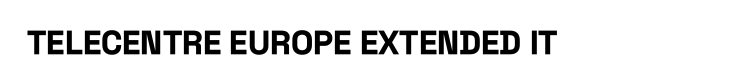
{"serif": "no", "italic": "no", "bold": "yes", "weight": "bold", "width": "condensed", "stroke_contrast": "low", "x_height": "large", "monospaced": "no", "underline": "no", "letter_spacing": "normal", "letter_spacing_em": 0.0, "glyph_px": 33}
